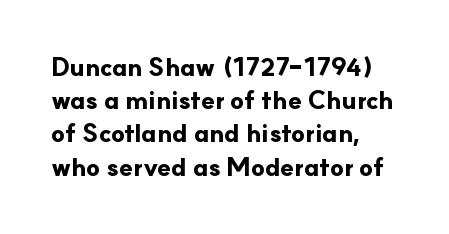
One-word summary of the alignment: left. Compared with an ordinary text face, these strokes are far heavier — a full bold. Interline gaps are of average width in this sample. Letter spacing: default. The baseline area is clear. The letters stand upright; this is a roman face.
